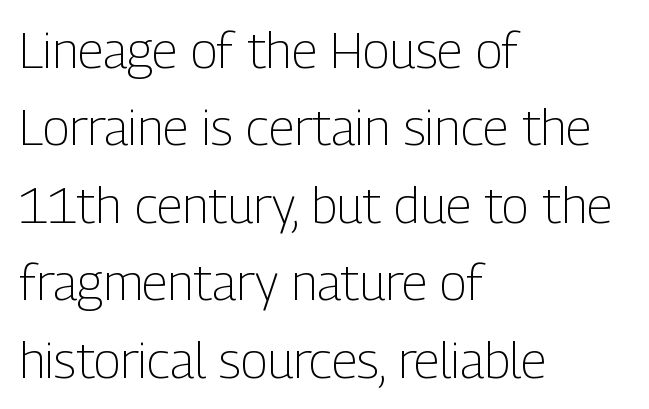
The letters advance in unequal steps, a hallmark of proportional type. Every stem runs plumb, perpendicular to the baseline. Each stroke keeps to a modest, everyday thickness or less. Type without underlining.
